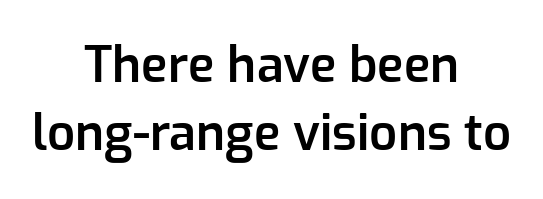
Observe the absence of serifs on each vertical stroke in this sample. Each letter keeps its own natural width here, so spacing adapts to shape. The passage shown has conventional tracking throughout. Each line is balanced around a shared central axis.
